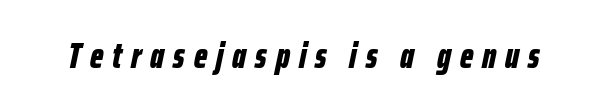
{"italic": "yes", "lean": "right", "slant_degrees": 12, "bold": "yes", "weight": "bold", "width": "condensed", "stroke_contrast": "low", "x_height": "medium", "monospaced": "no", "underline": "no", "letter_spacing": "wide", "letter_spacing_em": 0.25, "glyph_px": 36}
